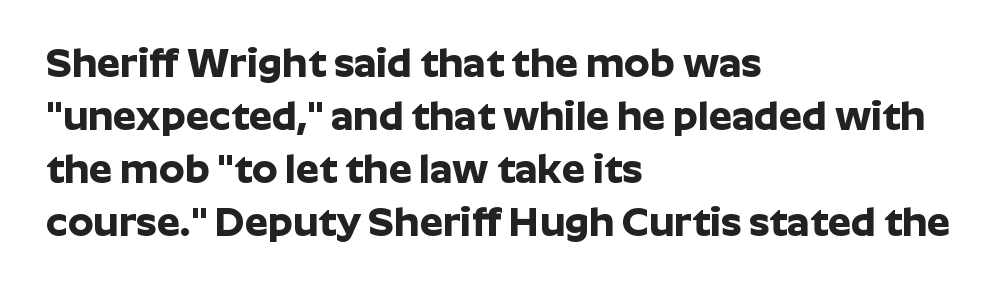
{"serif": "no", "italic": "no", "bold": "yes", "weight": "bold", "width": "normal", "stroke_contrast": "low", "x_height": "medium", "monospaced": "no", "underline": "no", "align": "left", "line_spacing": "normal", "line_spacing_ratio": 1.29, "letter_spacing": "normal", "letter_spacing_em": 0.0, "glyph_px": 41}
